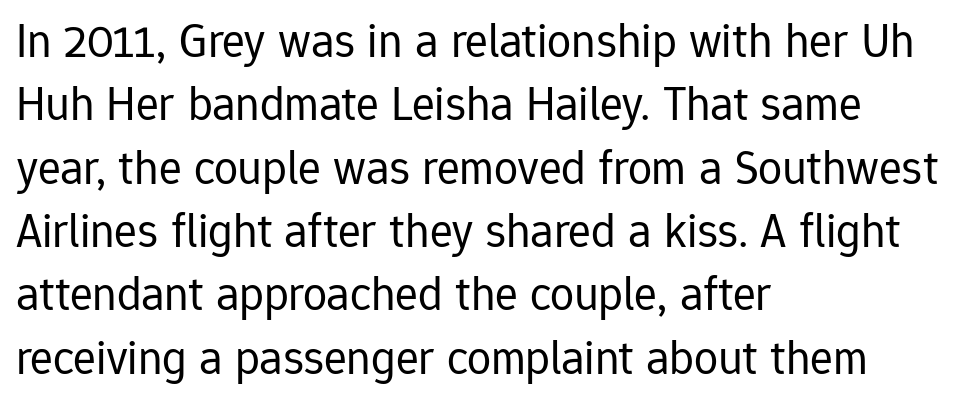
Q: Is the text bold? A: No.
Q: Is the text italic (slanted)? A: No, it is upright.
Q: Is the typeface a serif or a sans-serif typeface? A: Sans-serif.
Q: Is the text underlined? A: No.
Q: How is the paragraph aligned? A: Left-aligned.
Q: Is the spacing between letters normal or unusually wide? A: Normal.
Q: Is the spacing between lines tight, normal or loose? A: Normal.
Q: Width (condensed, normal, or wide)? A: Normal.
Q: Stroke contrast? A: Low.
Q: x-height? A: Medium.
Q: Monospaced? A: No.
